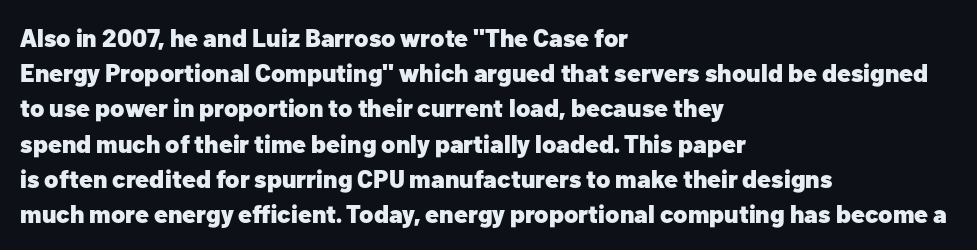
Q: Is the text bold? A: Yes.
Q: Is the text italic (slanted)? A: No, it is upright.
Q: Is the text underlined? A: No.
Q: How is the paragraph aligned? A: Left-aligned.
Q: Is the spacing between letters normal or unusually wide? A: Normal.
Q: Is the spacing between lines tight, normal or loose? A: Normal.
